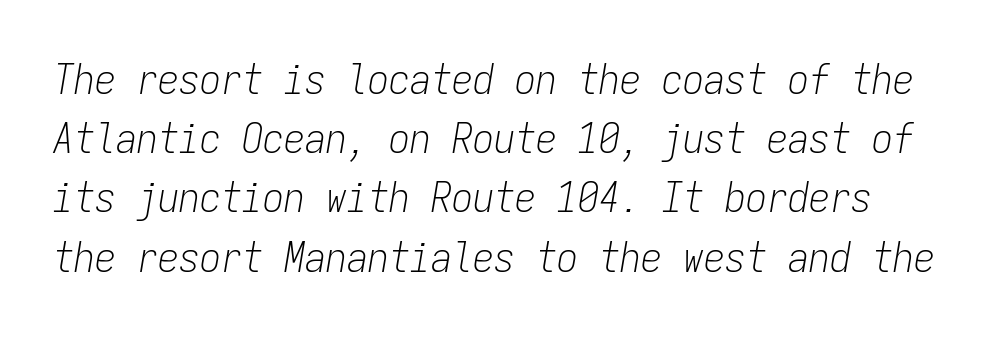
Q: Is the text bold? A: No.
Q: Is the text italic (slanted)? A: Yes, it leans right by about 9 degrees.
Q: Is the text underlined? A: No.
Q: Is the spacing between letters normal or unusually wide? A: Normal.
Q: Is the spacing between lines tight, normal or loose? A: Normal.
Q: Width (condensed, normal, or wide)? A: Condensed.
Q: Stroke contrast? A: Low.
Q: x-height? A: Medium.
Q: Monospaced? A: Yes.
